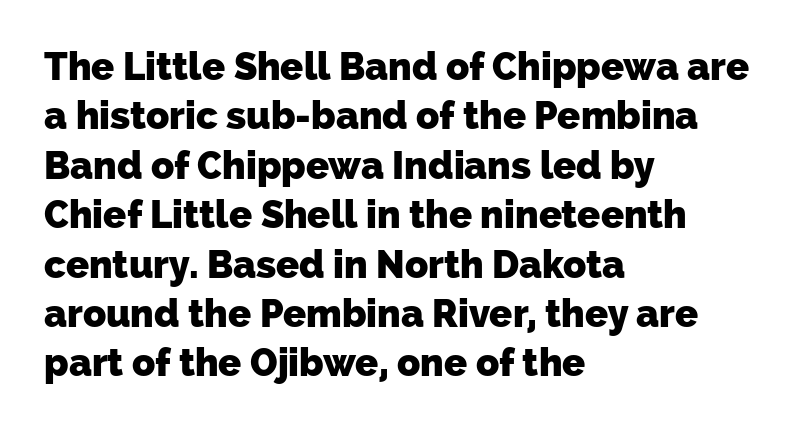
The paragraph shown leans on its left margin. The rendering keeps characters at their native spacing. The passage shown is not underscored anywhere. Serifs: no, the terminals of the letterforms are clean. The line-height multiplier appears to be the usual default.
